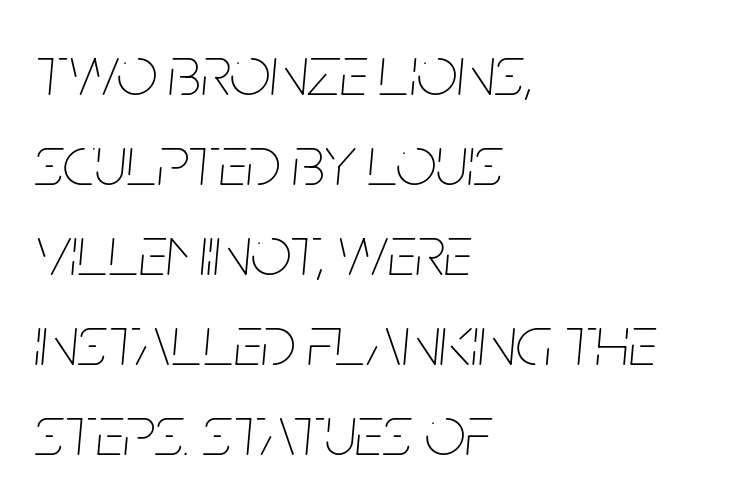
The image shows 72 px thin, condensed type, italic (leaning right); set left-aligned, normal line spacing (1.25x), normal letter spacing, not underlined; low stroke contrast and a large x-height.
